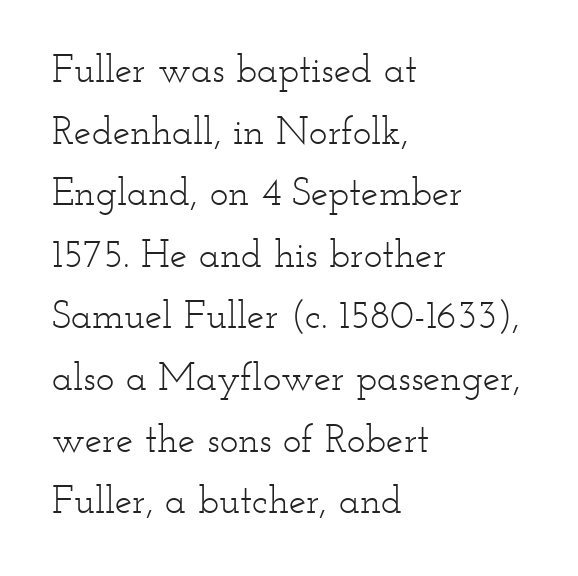
Q: Is the text bold? A: No.
Q: Is the text italic (slanted)? A: No, it is upright.
Q: Is the typeface a serif or a sans-serif typeface? A: Serif.
Q: Is the text underlined? A: No.
Q: How is the paragraph aligned? A: Left-aligned.
Q: Is the spacing between letters normal or unusually wide? A: Normal.
Q: Is the spacing between lines tight, normal or loose? A: Normal.
Q: Width (condensed, normal, or wide)? A: Wide.
Q: Stroke contrast? A: Low.
Q: x-height? A: Small.
Q: Monospaced? A: No.
